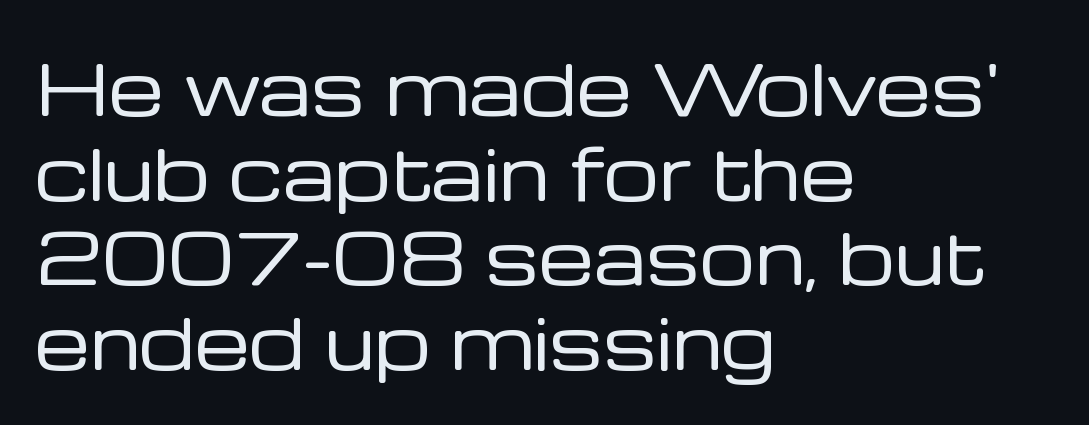
Q: Is the text bold? A: No.
Q: Is the text italic (slanted)? A: No, it is upright.
Q: Is the typeface a serif or a sans-serif typeface? A: Sans-serif.
Q: Is the text underlined? A: No.
Q: How is the paragraph aligned? A: Left-aligned.
Q: Is the spacing between letters normal or unusually wide? A: Normal.
Q: Width (condensed, normal, or wide)? A: Normal.
Q: Stroke contrast? A: Low.
Q: x-height? A: Medium.
Q: Monospaced? A: No.
